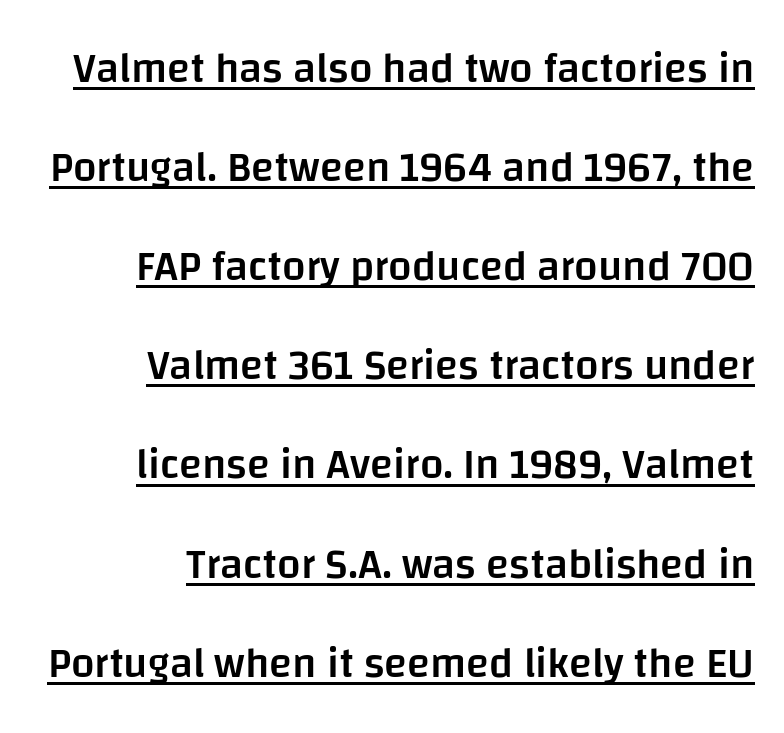
Every word sits above its own underline. Alignment: flush right. How would I describe the line gaps? Wide and relaxed. Is this a fixed-width face? No — the glyphs have proportional, varying widths. The letters are semibold — heavier than regular but short of a full bold.
